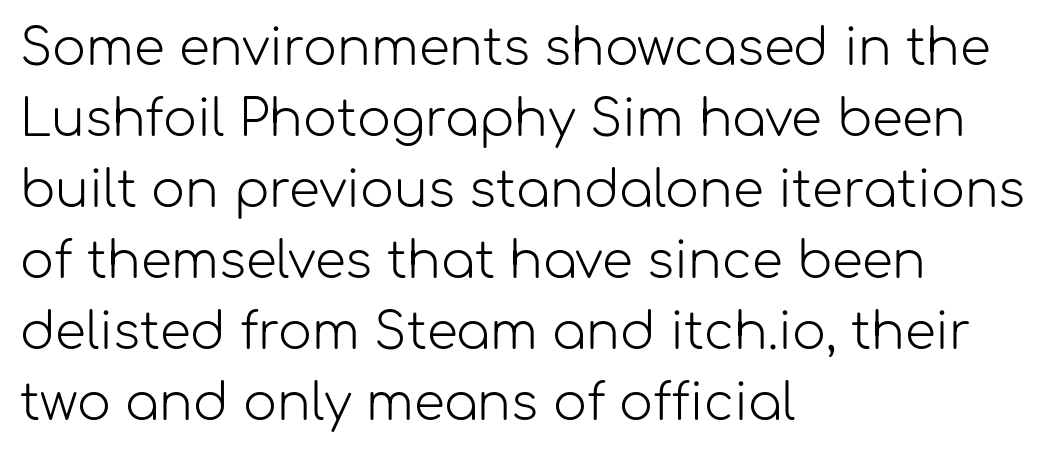
{"serif": "no", "italic": "no", "bold": "no", "weight": "light", "width": "normal", "stroke_contrast": "low", "x_height": "medium", "monospaced": "no", "underline": "no", "align": "left", "line_spacing": "normal", "line_spacing_ratio": 1.42, "letter_spacing": "normal", "letter_spacing_em": 0.0, "glyph_px": 50}
